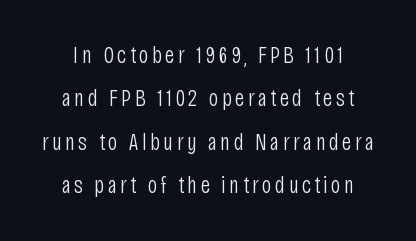
Q: Is the text bold? A: No.
Q: Is the text italic (slanted)? A: No, it is upright.
Q: Is the text underlined? A: No.
